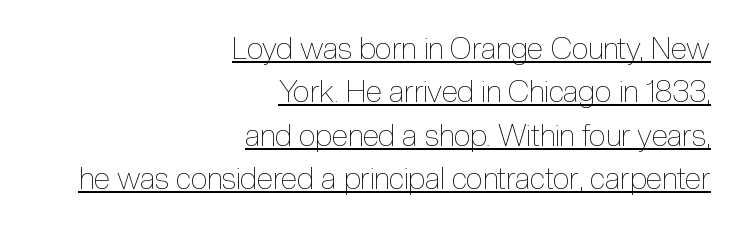
Q: Is the text bold? A: No.
Q: Is the text italic (slanted)? A: No, it is upright.
Q: Is the text underlined? A: Yes.
Q: How is the paragraph aligned? A: Right-aligned.
Q: Is the spacing between letters normal or unusually wide? A: Normal.
Q: Is the spacing between lines tight, normal or loose? A: Normal.
Q: Width (condensed, normal, or wide)? A: Condensed.
Q: x-height? A: Medium.
Q: Monospaced? A: No.
